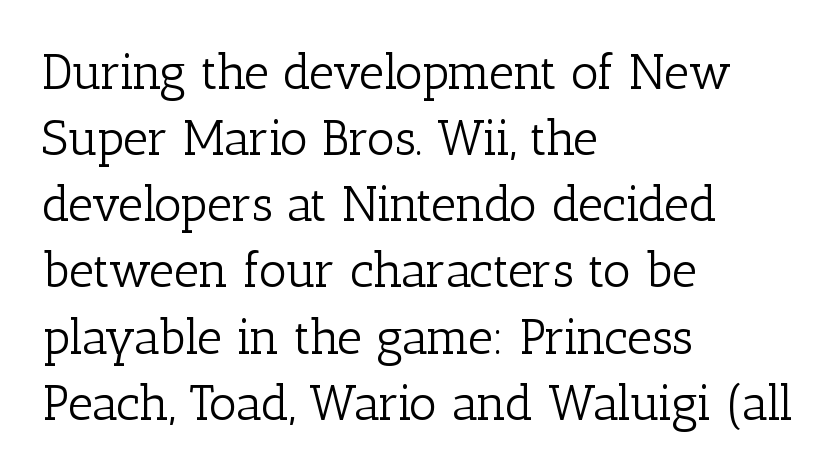
The image shows 49 px light serif type, upright; set left-aligned, normal line spacing (1.35x), normal letter spacing, not underlined; low stroke contrast and a medium x-height.
